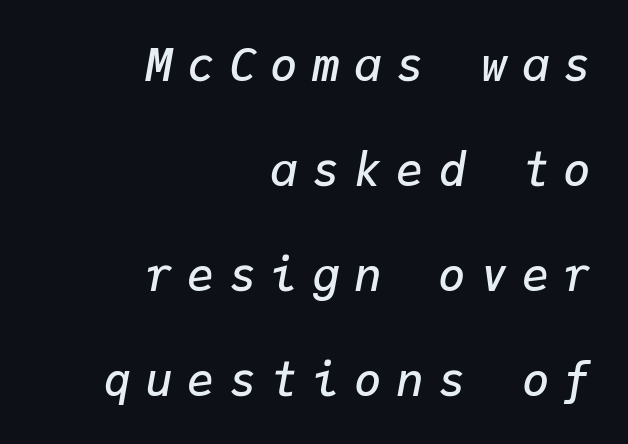
Q: Is the text bold? A: Semi-bold.
Q: Is the text italic (slanted)? A: Yes, it leans right by about 9 degrees.
Q: Is the text underlined? A: No.
Q: How is the paragraph aligned? A: Right-aligned.
Q: Is the spacing between letters normal or unusually wide? A: Unusually wide.
Q: Is the spacing between lines tight, normal or loose? A: Loose.
Q: Width (condensed, normal, or wide)? A: Normal.
Q: Stroke contrast? A: Low.
Q: x-height? A: Medium.
Q: Monospaced? A: Yes.
